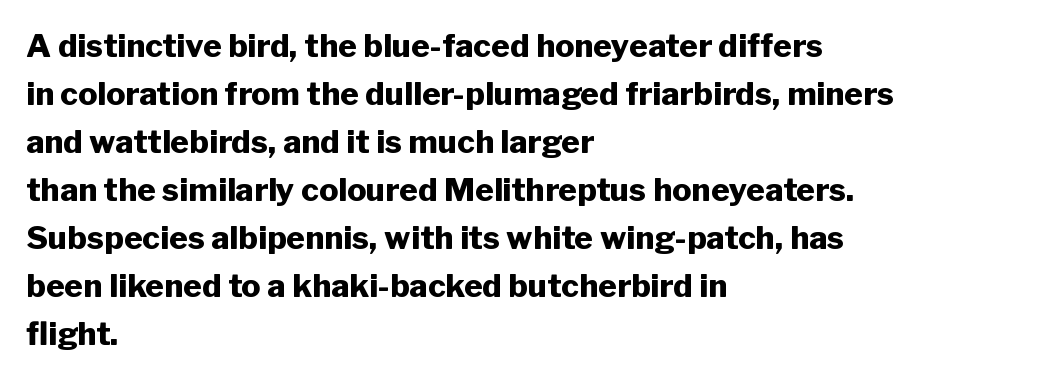
{"serif": "no", "italic": "no", "bold": "yes", "weight": "heavy", "width": "normal", "stroke_contrast": "low", "x_height": "medium", "monospaced": "no", "underline": "no", "align": "left", "line_spacing": "normal", "line_spacing_ratio": 1.5, "letter_spacing": "normal", "letter_spacing_em": 0.0, "glyph_px": 32}
